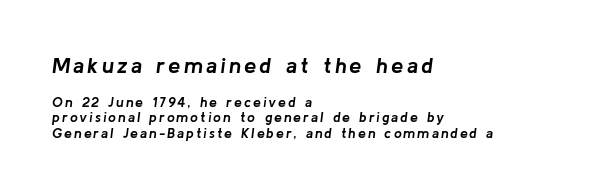
The ragged edge is on the right, which tells us the setting is flush left. The zone under the glyphs is completely vacant. The passage shown is emphatically bold. Quick note: interline space is minimal. A student would notice the top passage is typeset larger than what follows. Slant detected: the letters are inclined.
